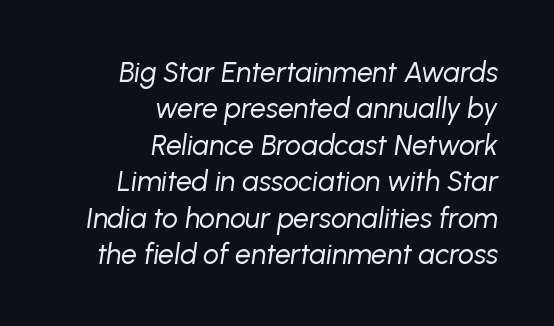
{"italic": "yes", "lean": "right", "slant_degrees": 8, "bold": "no", "weight": "regular", "width": "normal", "stroke_contrast": "low", "x_height": "medium", "monospaced": "no", "underline": "no", "align": "right", "line_spacing": "normal", "line_spacing_ratio": 1.3, "letter_spacing": "normal", "letter_spacing_em": 0.0, "glyph_px": 28}
